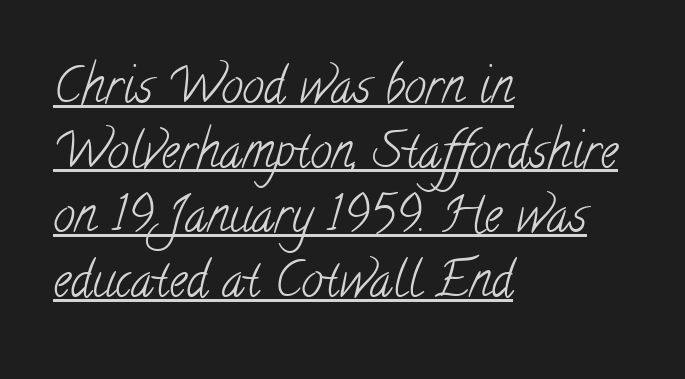
Typeset ragged right — the left edge is the straight one. Check the space under the baseline: a stroke is drawn there. Vertical stems look standard width or narrower in stroke. Typographically, this falls in the serif category. This sample uses plain, unmodified letter spacing.
